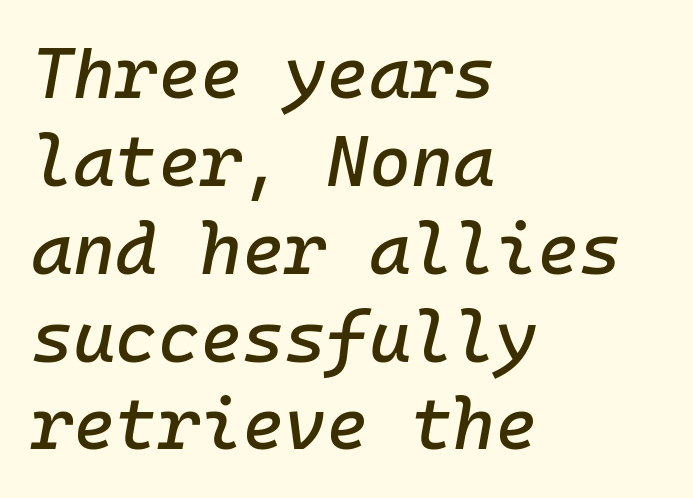
{"italic": "yes", "lean": "right", "slant_degrees": 10, "width": "normal", "stroke_contrast": "low", "x_height": "medium", "monospaced": "yes", "underline": "no", "align": "left", "line_spacing_ratio": 1.22, "letter_spacing": "normal", "letter_spacing_em": 0.0, "glyph_px": 72}
